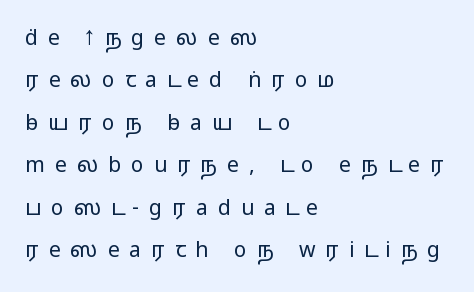
{"italic": "no", "underline": "no", "align": "left", "line_spacing": "loose", "line_spacing_ratio": 2.02, "letter_spacing": "wide", "letter_spacing_em": 0.48, "glyph_px": 21}
